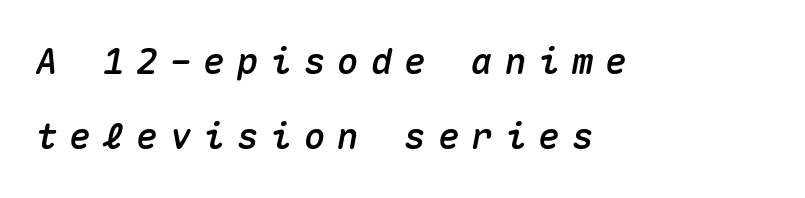
Q: Is the text italic (slanted)? A: Yes, it leans right by about 10 degrees.
Q: Is the text underlined? A: No.
Q: How is the paragraph aligned? A: Left-aligned.
Q: Is the spacing between letters normal or unusually wide? A: Unusually wide.
Q: Is the spacing between lines tight, normal or loose? A: Loose.
Q: Width (condensed, normal, or wide)? A: Normal.
Q: Stroke contrast? A: Medium.
Q: x-height? A: Medium.
Q: Monospaced? A: Yes.
